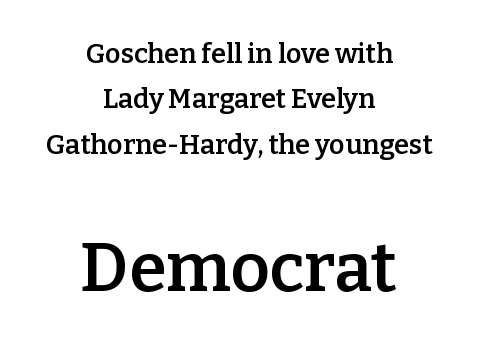
Does the type have serifs? Yes, each stem ends in a small foot. In terms of letterspacing, this is plain default setting. Top chunk: small. Bottom chunk: large. Ascenders rise straight up at ninety degrees.
